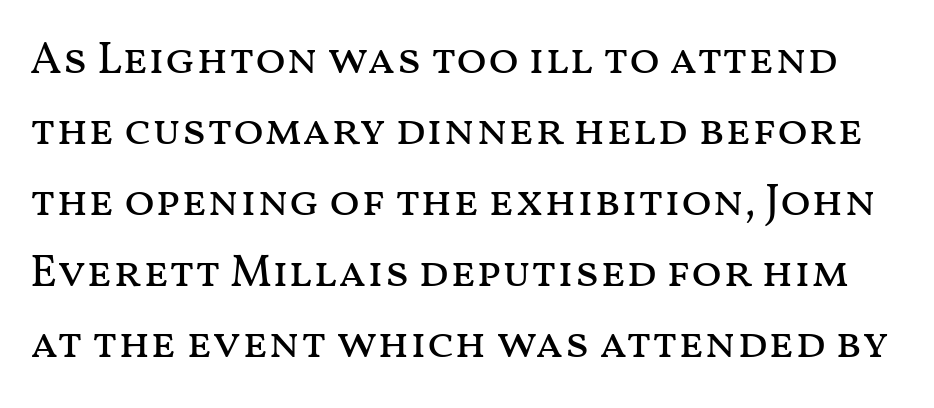
The image shows 45 px regular-weight, wide type, upright; set normal line spacing (1.58x), normal letter spacing, not underlined; medium stroke contrast and a medium x-height.
